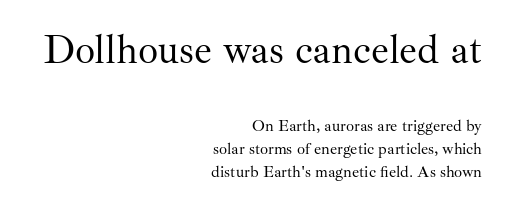
{"serif": "yes", "italic": "no", "bold": "no", "weight": "regular", "width": "normal", "stroke_contrast": "medium", "x_height": "small", "monospaced": "no", "underline": "no", "align": "right", "line_spacing": "normal", "line_spacing_ratio": 1.45, "letter_spacing": "normal", "letter_spacing_em": 0.0, "larger_block": "first", "size_ratio": 2.5, "glyph_px": 40}
